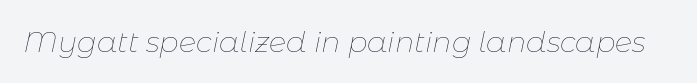
The image shows 29 px thin type, italic (leaning right); set normal letter spacing, not underlined; low stroke contrast and a medium x-height.
